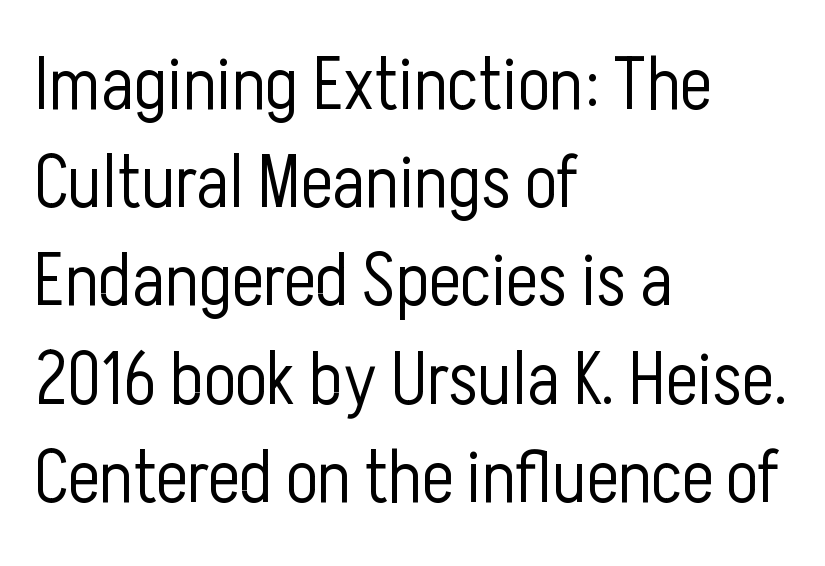
The image shows 75 px light, condensed sans-serif type, upright; set left-aligned, normal line spacing (1.31x), normal letter spacing, not underlined; low stroke contrast and a medium x-height.
